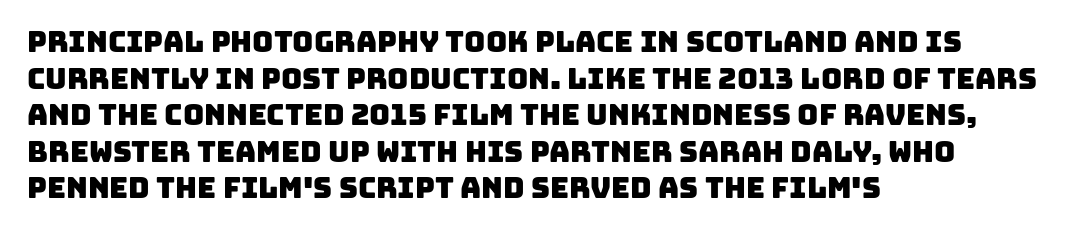
The image shows 29 px sans-serif type; set left-aligned, normal line spacing (1.26x), normal letter spacing, not underlined; low stroke contrast and a large x-height.
